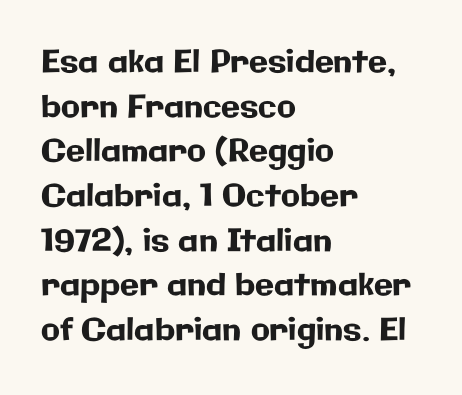
Each word holds together tightly as a unit, with standard inter-letter gaps. The face used here is proportionally spaced, like ordinary book or web type. The typesetter chose a ragged-right arrangement here. The designer left line spacing at the default. Type without underlining.
